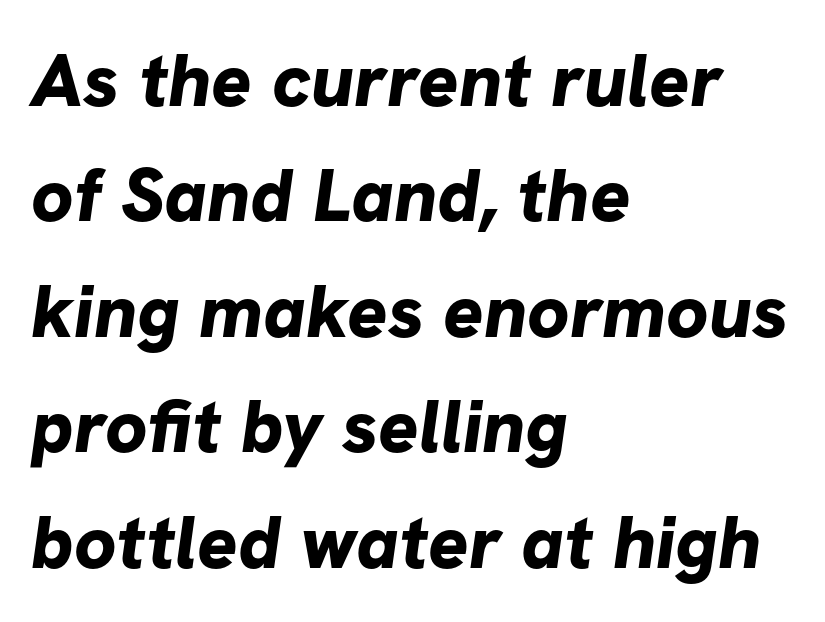
Q: Is the text bold? A: Yes.
Q: Is the typeface a serif or a sans-serif typeface? A: Sans-serif.
Q: Is the text underlined? A: No.
Q: How is the paragraph aligned? A: Left-aligned.
Q: Is the spacing between letters normal or unusually wide? A: Normal.
Q: Is the spacing between lines tight, normal or loose? A: Normal.
Q: Width (condensed, normal, or wide)? A: Normal.
Q: Stroke contrast? A: Low.
Q: x-height? A: Medium.
Q: Monospaced? A: No.
